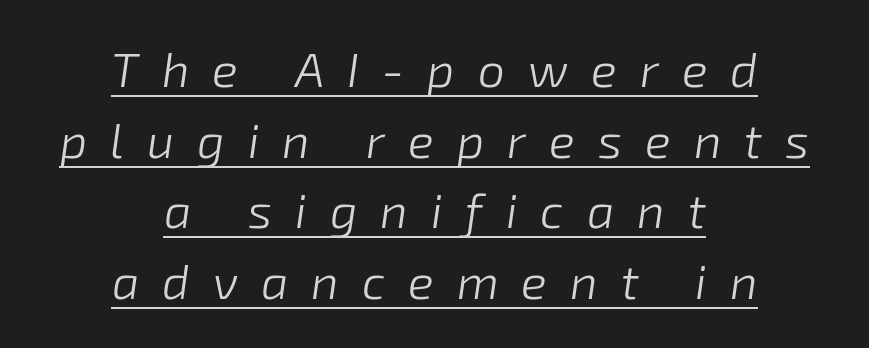
Q: Is the text bold? A: No.
Q: Is the text italic (slanted)? A: Yes, it leans right by about 8 degrees.
Q: Is the text underlined? A: Yes.
Q: How is the paragraph aligned? A: Centered.
Q: Is the spacing between letters normal or unusually wide? A: Unusually wide.
Q: Is the spacing between lines tight, normal or loose? A: Normal.
Q: Width (condensed, normal, or wide)? A: Normal.
Q: Stroke contrast? A: Low.
Q: x-height? A: Medium.
Q: Monospaced? A: No.
